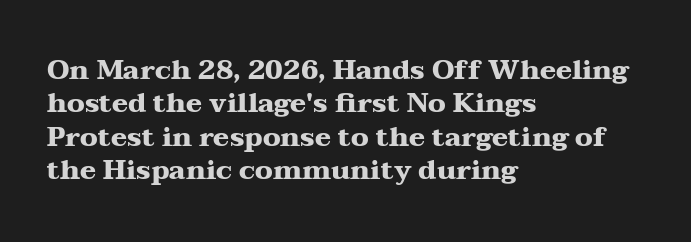
The image shows 27 px bold type, upright; set left-aligned, line spacing 1.24x, normal letter spacing, not underlined.
